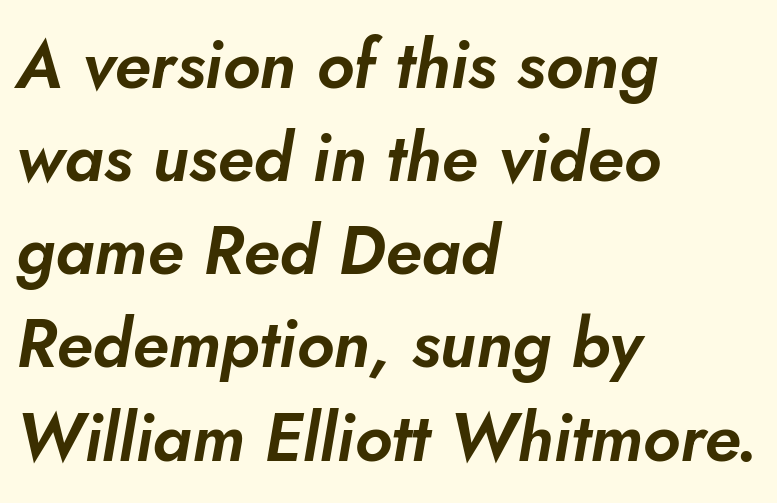
The paragraph shown leans on its left margin. The letters are slanted; this is an italic face. Looks like regular typesetting: each glyph gets only the width it needs. No extra tracking has been applied to these lines. A clean baseline with only descenders dipping below it.
